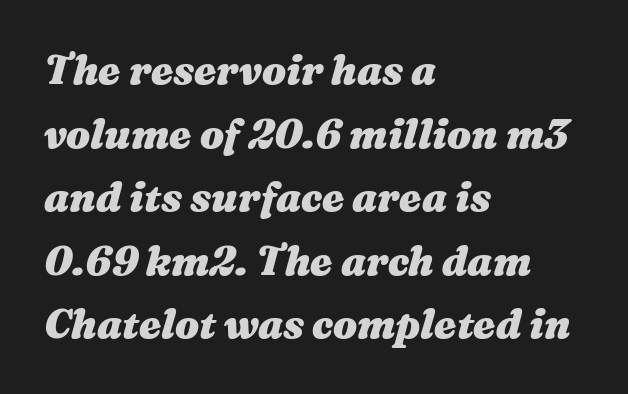
{"italic": "yes", "lean": "right", "slant_degrees": 16, "bold": "yes", "weight": "heavy", "width": "wide", "stroke_contrast": "medium", "x_height": "medium", "monospaced": "no", "underline": "no", "align": "left", "line_spacing": "normal", "line_spacing_ratio": 1.59, "letter_spacing": "normal", "letter_spacing_em": 0.0, "glyph_px": 40}
